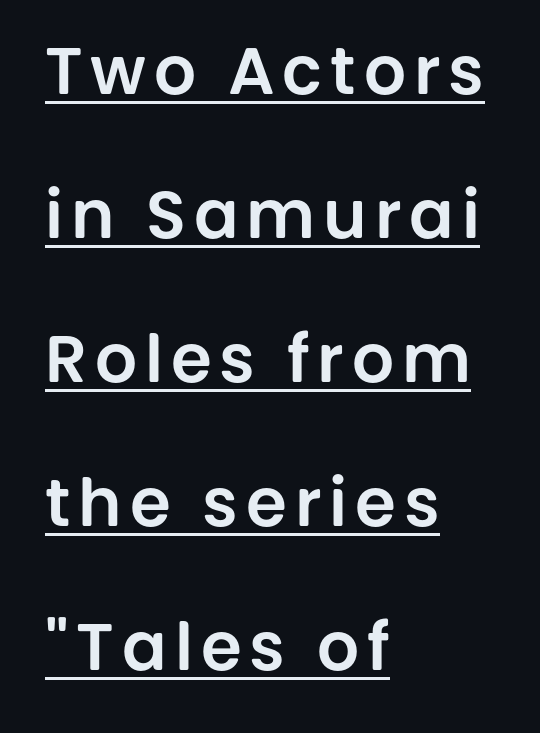
The line-height multiplier appears high, well above default. Like a heading marked for emphasis, these lines bear an underscore. Does the type have serifs? No, each stem ends abruptly. The paragraph shown leans on its left margin. A typesetter would call this proportional, since set widths differ per character. Ascenders rise straight up at ninety degrees.
